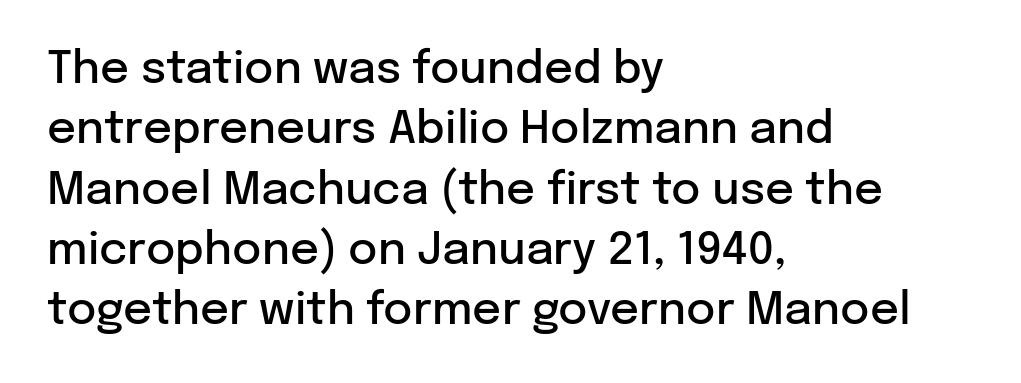
The image shows 45 px semibold sans-serif type, upright; set left-aligned, normal line spacing (1.34x), normal letter spacing, not underlined; low stroke contrast and a medium x-height.
